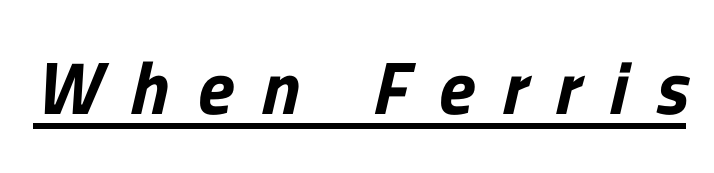
{"serif": "no", "width": "normal", "stroke_contrast": "low", "x_height": "medium", "monospaced": "no", "underline": "yes", "letter_spacing": "wide", "letter_spacing_em": 0.38, "glyph_px": 75}
